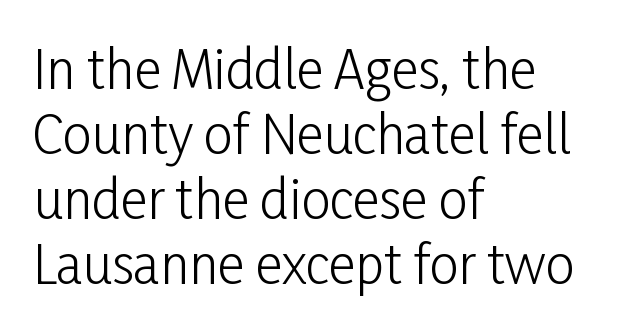
{"serif": "no", "italic": "no", "bold": "no", "weight": "light", "width": "condensed", "stroke_contrast": "low", "x_height": "medium", "monospaced": "no", "underline": "no", "align": "left", "line_spacing": "normal", "line_spacing_ratio": 1.25, "letter_spacing": "normal", "letter_spacing_em": 0.0, "glyph_px": 52}
